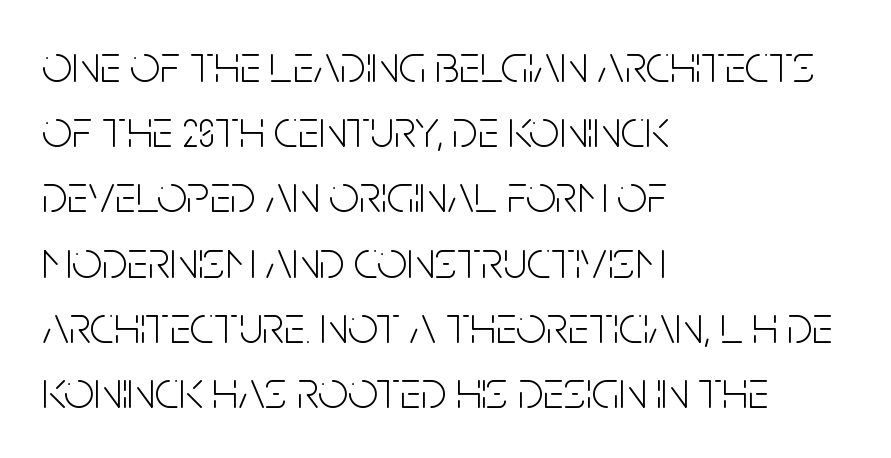
{"serif": "no", "italic": "no", "bold": "no", "weight": "light", "width": "condensed", "stroke_contrast": "low", "x_height": "large", "monospaced": "no", "underline": "no", "align": "left", "line_spacing_ratio": 1.23, "letter_spacing": "normal", "letter_spacing_em": 0.0, "glyph_px": 53}
